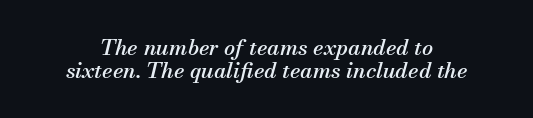
Q: Is the text italic (slanted)? A: Yes, it leans right by about 13 degrees.
Q: Is the text underlined? A: No.
Q: How is the paragraph aligned? A: Centered.
Q: Is the spacing between letters normal or unusually wide? A: Normal.
Q: Is the spacing between lines tight, normal or loose? A: Tight.
